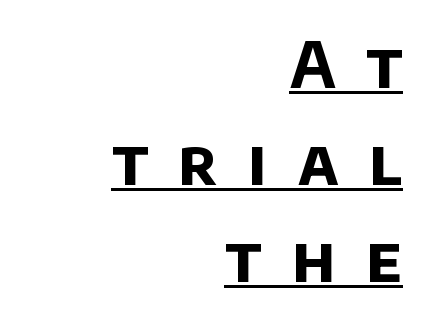
{"serif": "no", "bold": "yes", "weight": "bold", "width": "normal", "stroke_contrast": "low", "x_height": "large", "monospaced": "no", "underline": "yes", "align": "right", "line_spacing": "normal", "line_spacing_ratio": 1.54, "letter_spacing": "wide", "letter_spacing_em": 0.49, "glyph_px": 63}
